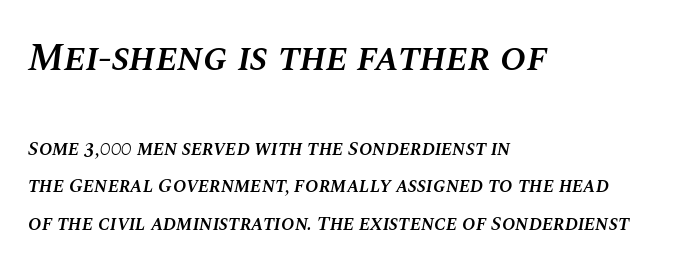
{"italic": "yes", "lean": "right", "slant_degrees": 10, "bold": "semi", "weight": "semibold", "width": "normal", "stroke_contrast": "medium", "x_height": "large", "monospaced": "no", "underline": "no", "align": "left", "line_spacing_ratio": 1.88, "letter_spacing": "normal", "letter_spacing_em": 0.0, "larger_block": "first", "size_ratio": 1.95, "glyph_px": 39}
